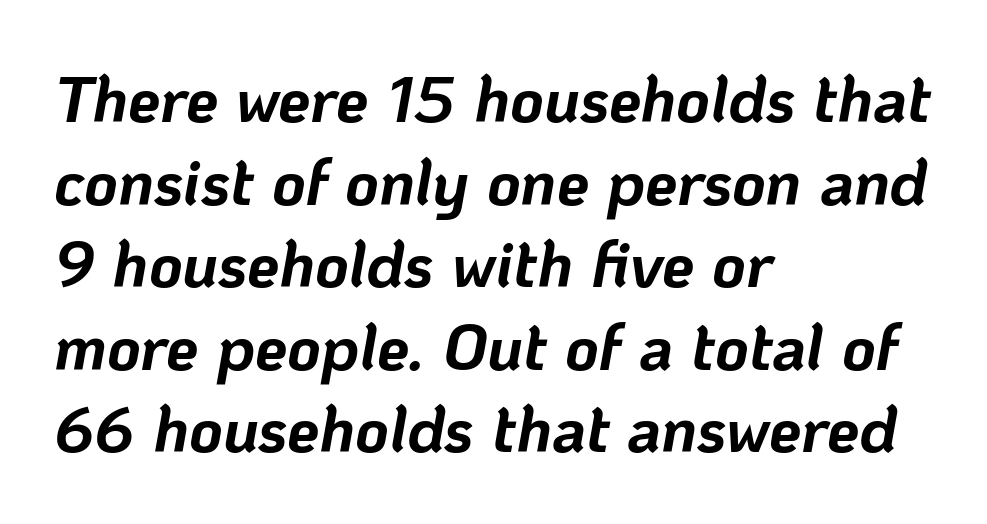
Q: Is the text bold? A: Yes.
Q: Is the text italic (slanted)? A: Yes, it leans right by about 10 degrees.
Q: Is the text underlined? A: No.
Q: How is the paragraph aligned? A: Left-aligned.
Q: Is the spacing between letters normal or unusually wide? A: Normal.
Q: Is the spacing between lines tight, normal or loose? A: Normal.
Q: Width (condensed, normal, or wide)? A: Normal.
Q: Stroke contrast? A: Low.
Q: x-height? A: Medium.
Q: Monospaced? A: No.
